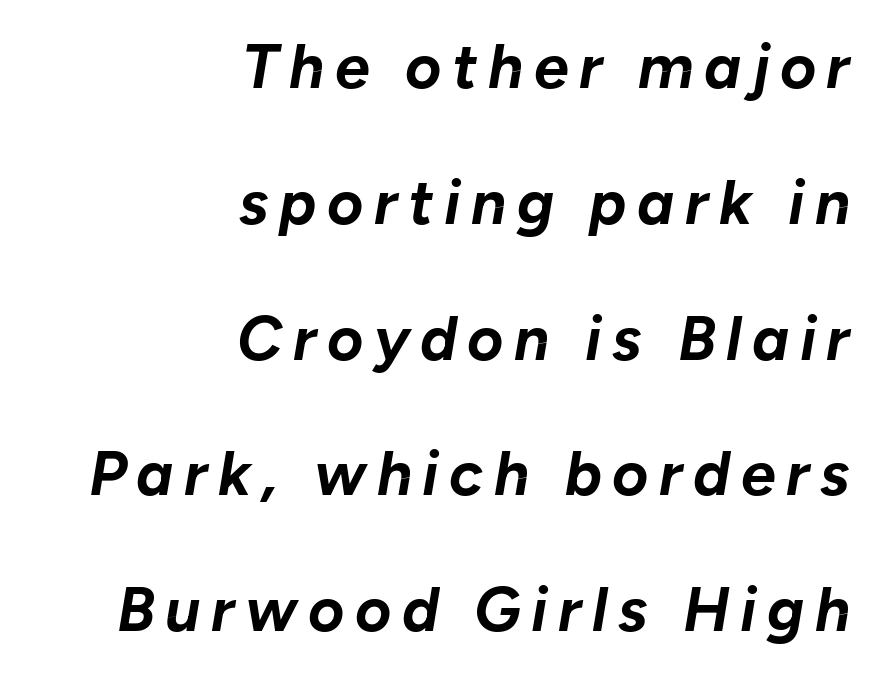
Compared with ordinary roman type, these characters are visibly tilted. Visually the block forms a straight wall on the right and a jagged coastline on the left. Note the varied advance widths — an 'i' is clearly narrower than an 'm'. Pretty heavy lettering here — definitely bold. Just letters on the line, the space beneath them empty. Line spacing here is loose.
